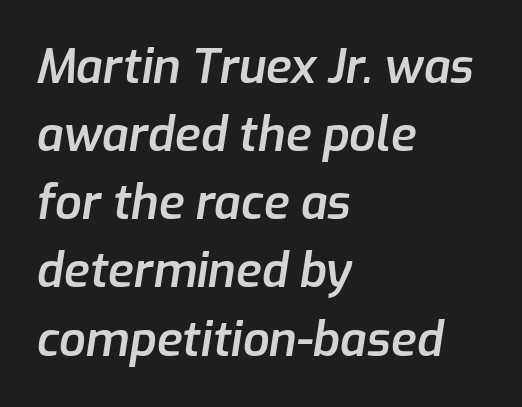
Q: Is the text bold? A: Semi-bold.
Q: Is the text italic (slanted)? A: Yes, it leans right by about 9 degrees.
Q: Is the text underlined? A: No.
Q: How is the paragraph aligned? A: Left-aligned.
Q: Is the spacing between letters normal or unusually wide? A: Normal.
Q: Is the spacing between lines tight, normal or loose? A: Normal.
Q: Width (condensed, normal, or wide)? A: Normal.
Q: Stroke contrast? A: Low.
Q: x-height? A: Medium.
Q: Monospaced? A: No.
